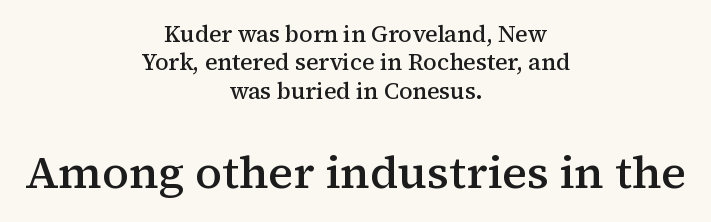
The image shows 46 px semibold serif type, upright; set centered, line spacing 1.23x, normal letter spacing, not underlined; the second (bottom) block is 2.0x larger; medium stroke contrast and a medium x-height.
